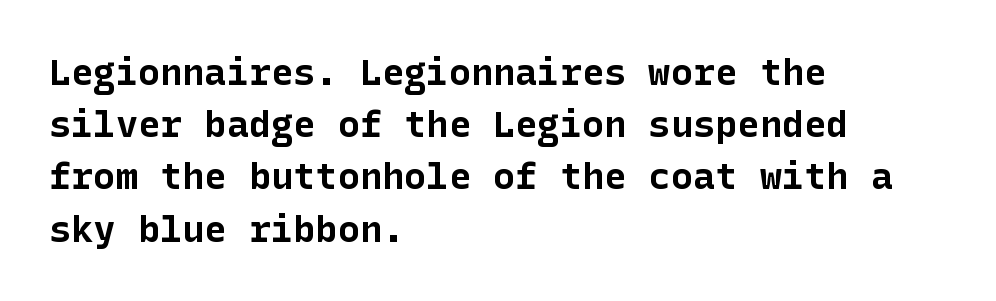
As a designer I'd log this as weight 700, bold. The letters carry no serifs — their stems end cleanly without finishing strokes. Italic: no, the glyphs are upright roman. What stands out about the letter spacing? Nothing — it is the standard amount. Letters rest on an invisible, unmarked baseline.
